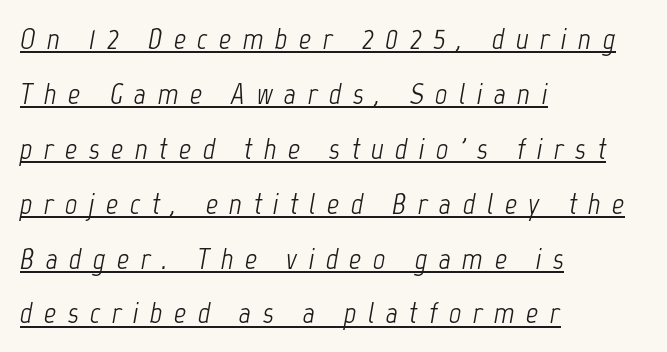
The image shows 30 px light, condensed type, italic (leaning right); set left-aligned, line spacing 1.83x, unusually wide letter spacing (+0.38 em), underlined; low stroke contrast and a medium x-height.
